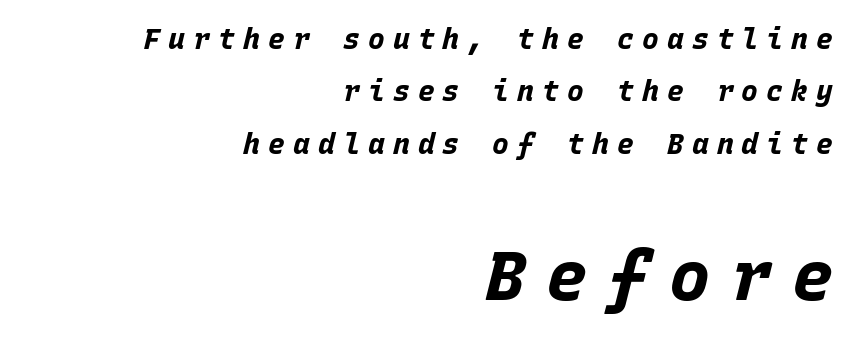
The strip under each line holds only bare page. Think of a typewriter: that constant character pitch is what you see here. The text block is weighted toward the right margin, trailing off unevenly leftward. Yep, that's italic — everything's leaning. Glyph-to-glyph distance is far greater than everyday printed text.
